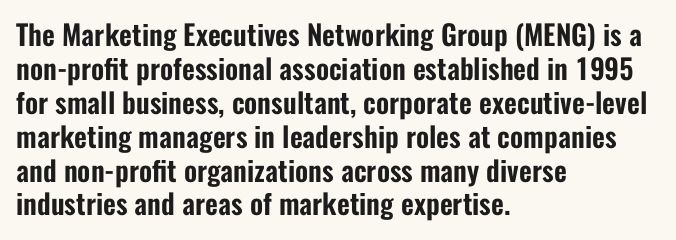
{"serif": "no", "italic": "no", "width": "condensed", "stroke_contrast": "low", "x_height": "medium", "monospaced": "no", "underline": "no", "align": "left", "line_spacing_ratio": 1.21, "letter_spacing": "normal", "letter_spacing_em": 0.0, "glyph_px": 28}
